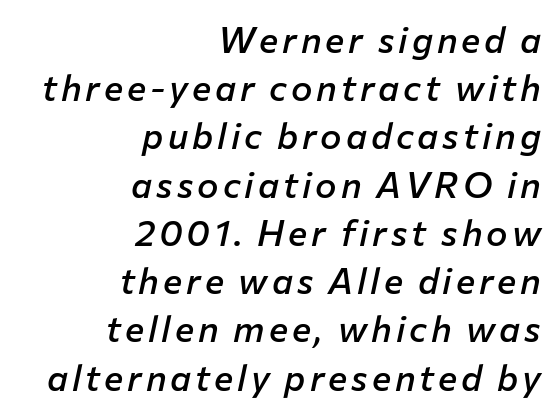
Q: Is the text bold? A: Semi-bold.
Q: Is the text italic (slanted)? A: Yes, it leans right by about 12 degrees.
Q: Is the text underlined? A: No.
Q: How is the paragraph aligned? A: Right-aligned.
Q: Is the spacing between lines tight, normal or loose? A: Normal.
Q: Width (condensed, normal, or wide)? A: Normal.
Q: Stroke contrast? A: Low.
Q: x-height? A: Medium.
Q: Monospaced? A: No.
